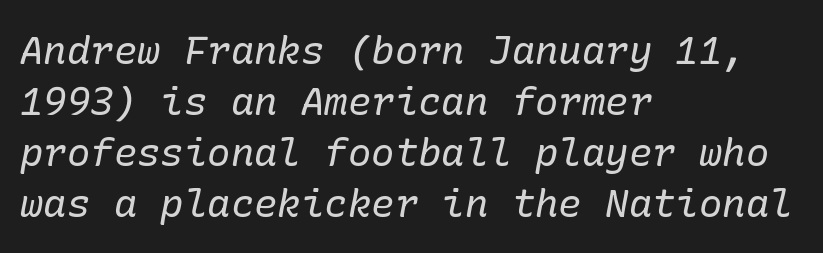
Q: Is the text bold? A: No.
Q: Is the text italic (slanted)? A: Yes, it leans right by about 10 degrees.
Q: Is the typeface a serif or a sans-serif typeface? A: Sans-serif.
Q: Is the text underlined? A: No.
Q: How is the paragraph aligned? A: Left-aligned.
Q: Is the spacing between letters normal or unusually wide? A: Normal.
Q: Is the spacing between lines tight, normal or loose? A: Normal.
Q: Width (condensed, normal, or wide)? A: Normal.
Q: Stroke contrast? A: Low.
Q: x-height? A: Medium.
